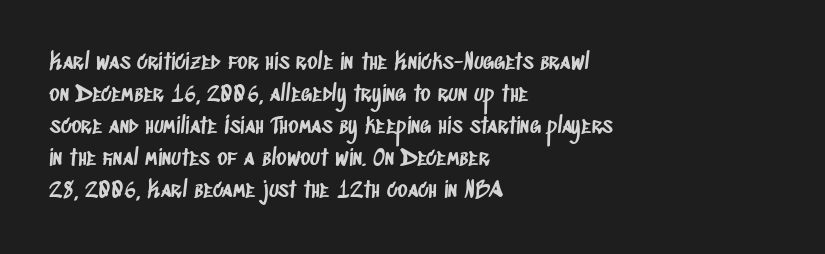
The image shows 22 px text type; set left-aligned, normal line spacing (1.45x), normal letter spacing, not underlined.
